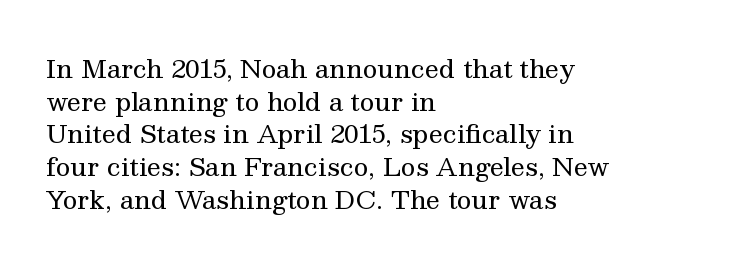
What's the leading like? Ordinary, nothing unusual. The passage shown has conventional tracking throughout. The typography opts for an upright posture over an oblique one. The passage is arranged the way most books set body copy — flush left.
